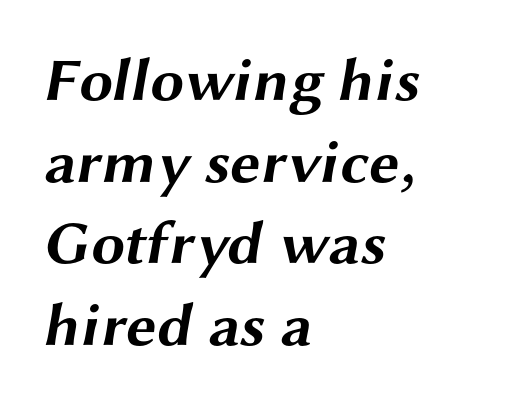
The image shows 61 px bold, wide sans-serif type; set left-aligned, normal line spacing (1.34x), normal letter spacing, not underlined; medium stroke contrast and a medium x-height.
